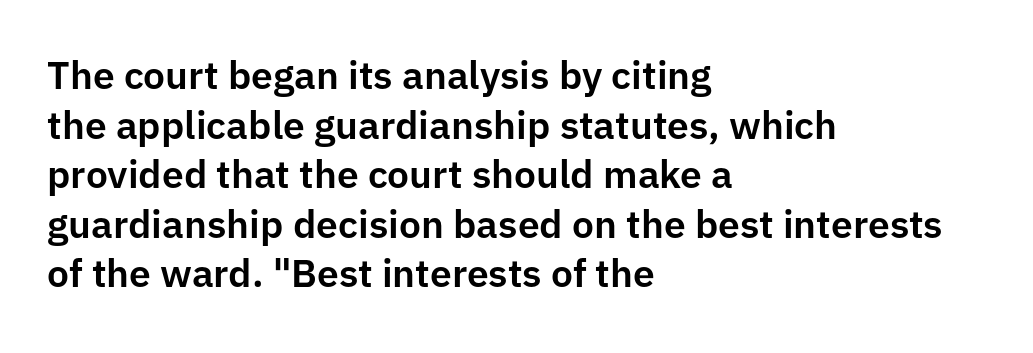
{"serif": "no", "italic": "no", "width": "normal", "stroke_contrast": "low", "x_height": "medium", "monospaced": "no", "underline": "no", "align": "left", "line_spacing": "normal", "line_spacing_ratio": 1.27, "letter_spacing": "normal", "letter_spacing_em": 0.0, "glyph_px": 39}
